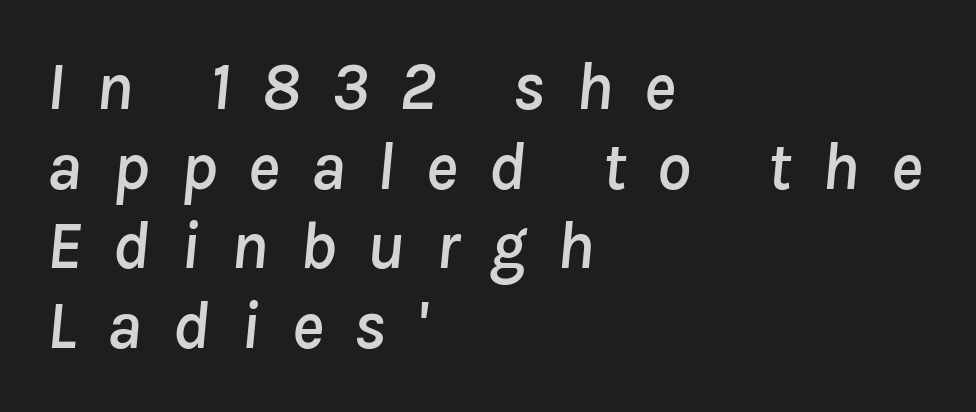
Glyph-to-glyph distance is far greater than everyday printed text. The space beneath each line is pristine and unruled. Notice how the stems are inclined rather than vertical — that's the hallmark of italics. Short and long lines alike share a common starting point at left. This sample has the flowing, uneven cadence of proportional lettering.
